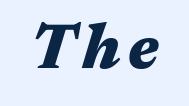
A typesetter would mark this as italic. A typesetter would call this proportional, since set widths differ per character. Each row of text sits above clean, open space. Heavy, bold letterforms.
